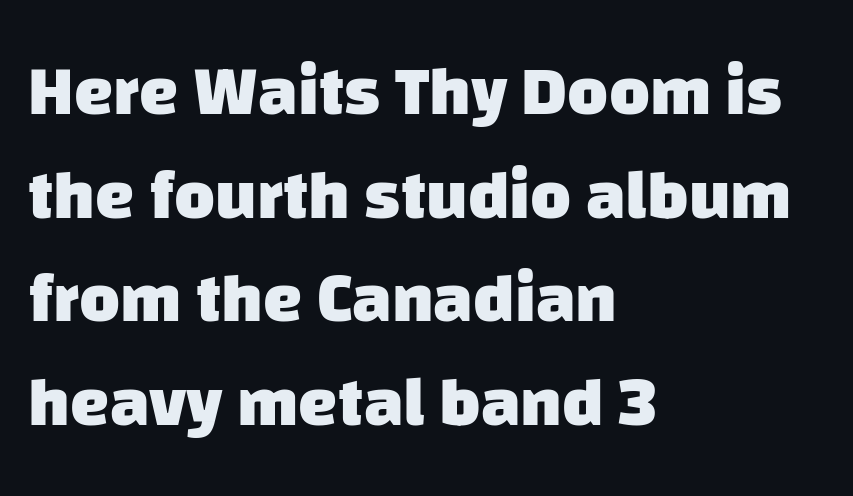
{"serif": "no", "bold": "yes", "weight": "heavy", "width": "normal", "stroke_contrast": "low", "x_height": "large", "monospaced": "no", "underline": "no", "align": "left", "line_spacing": "normal", "line_spacing_ratio": 1.48, "letter_spacing": "normal", "letter_spacing_em": 0.0, "glyph_px": 70}
